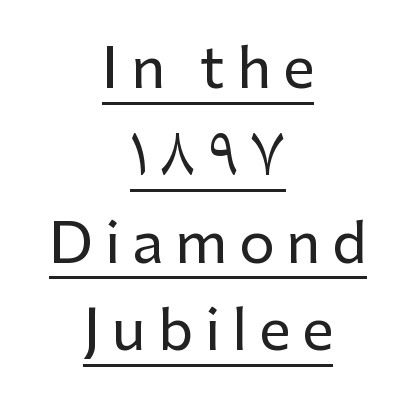
Q: Is the text italic (slanted)? A: No, it is upright.
Q: Is the typeface a serif or a sans-serif typeface? A: Sans-serif.
Q: Is the text underlined? A: Yes.
Q: How is the paragraph aligned? A: Centered.
Q: Is the spacing between letters normal or unusually wide? A: Unusually wide.
Q: Is the spacing between lines tight, normal or loose? A: Normal.
Q: Width (condensed, normal, or wide)? A: Normal.
Q: Stroke contrast? A: Low.
Q: x-height? A: Medium.
Q: Monospaced? A: No.
